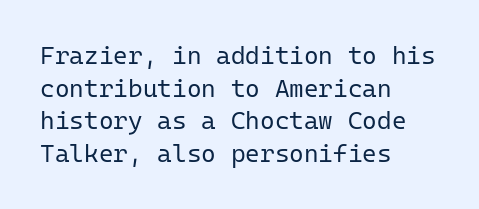
The image shows 25 px text type, upright; set left-aligned, normal line spacing (1.31x), normal letter spacing, not underlined.
